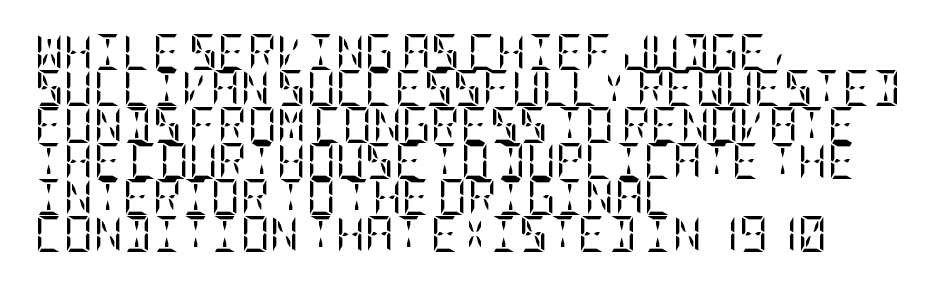
The image shows 36 px regular-weight, condensed serif type, upright; set left-aligned, tight line spacing (1.01x), normal letter spacing, not underlined; low stroke contrast and a large x-height.
